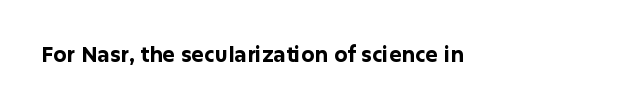
The letterforms sit shoulder to shoulder at normal distance. These lines were composed using upright roman letters. Check the space under the baseline: it is left empty. The sample has been set heavy, in full bold.
